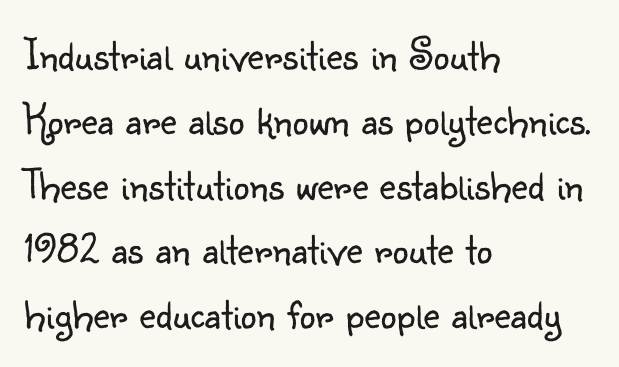
{"serif": "no", "italic": "no", "bold": "no", "weight": "light", "width": "normal", "stroke_contrast": "low", "x_height": "small", "monospaced": "no", "underline": "no", "align": "left", "line_spacing": "normal", "line_spacing_ratio": 1.44, "letter_spacing": "normal", "letter_spacing_em": 0.0, "glyph_px": 45}
